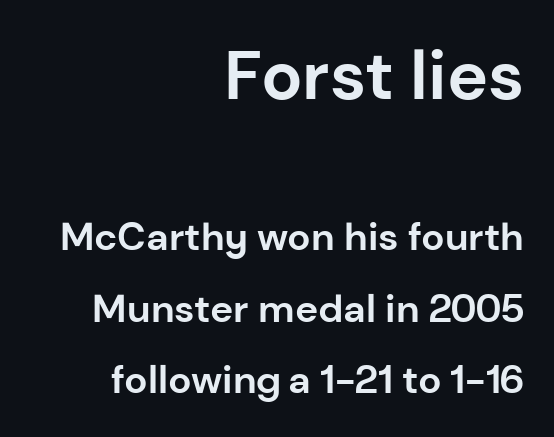
{"serif": "no", "italic": "no", "bold": "yes", "weight": "bold", "width": "normal", "stroke_contrast": "low", "x_height": "medium", "monospaced": "no", "underline": "no", "align": "right", "line_spacing_ratio": 1.83, "letter_spacing": "normal", "letter_spacing_em": 0.0, "larger_block": "first", "size_ratio": 1.77, "glyph_px": 69}
